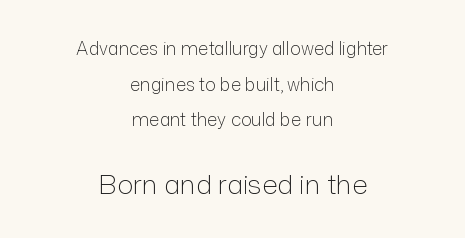
{"italic": "no", "bold": "no", "underline": "no", "align": "center", "line_spacing": "loose", "line_spacing_ratio": 1.98, "letter_spacing": "normal", "letter_spacing_em": 0.0, "larger_block": "second", "size_ratio": 1.5, "glyph_px": 27}
